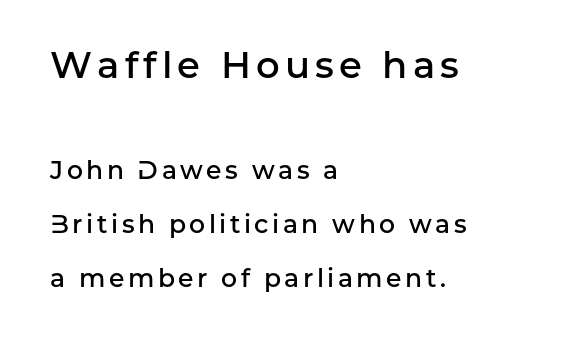
Q: Is the text bold? A: Semi-bold.
Q: Is the text italic (slanted)? A: No, it is upright.
Q: Is the typeface a serif or a sans-serif typeface? A: Sans-serif.
Q: Is the text underlined? A: No.
Q: How is the paragraph aligned? A: Left-aligned.
Q: Is the spacing between lines tight, normal or loose? A: Loose.
Q: Which block of text is set in a larger size, the first (top) or the second (bottom)? A: The first (top) one.
Q: Width (condensed, normal, or wide)? A: Normal.
Q: Stroke contrast? A: Low.
Q: x-height? A: Medium.
Q: Monospaced? A: No.
